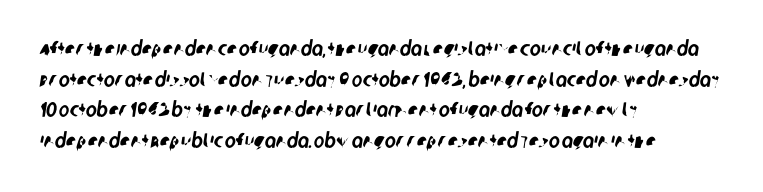
Honestly, the letter spacing is just normal — you wouldn't notice it. Is there much room between lines? A standard amount, neither cramped nor airy. Horizontal alignment here is leftward, the default for most running prose. Glance below the letters and you will spot only blank space.
